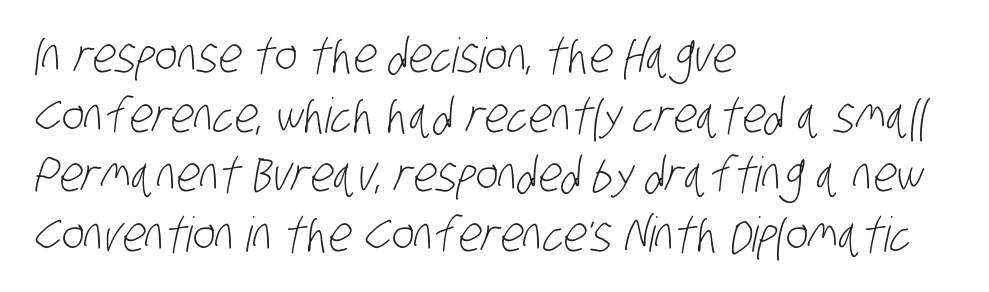
The image shows 48 px light, condensed sans-serif type; set left-aligned, line spacing 1.24x, normal letter spacing, not underlined; low stroke contrast and a large x-height.
